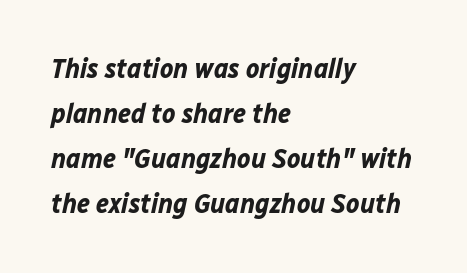
Q: Is the text bold? A: Yes.
Q: Is the text italic (slanted)? A: Yes, it leans right by about 12 degrees.
Q: Is the text underlined? A: No.
Q: How is the paragraph aligned? A: Left-aligned.
Q: Is the spacing between letters normal or unusually wide? A: Normal.
Q: Is the spacing between lines tight, normal or loose? A: Normal.
Q: Width (condensed, normal, or wide)? A: Normal.
Q: Stroke contrast? A: Low.
Q: x-height? A: Medium.
Q: Monospaced? A: No.
